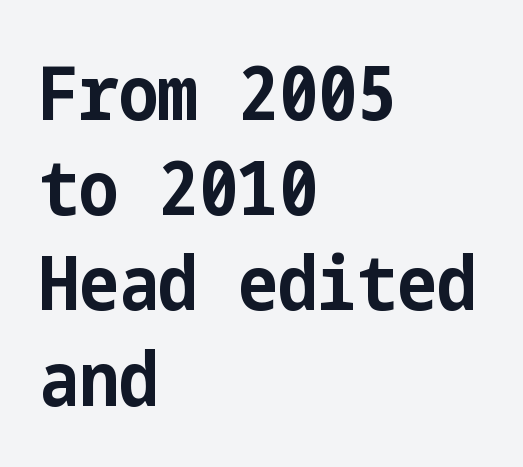
{"serif": "no", "italic": "no", "bold": "yes", "weight": "bold", "width": "condensed", "stroke_contrast": "low", "x_height": "medium", "underline": "no", "align": "left", "line_spacing": "normal", "line_spacing_ratio": 1.27, "letter_spacing": "normal", "letter_spacing_em": 0.0, "glyph_px": 75}
